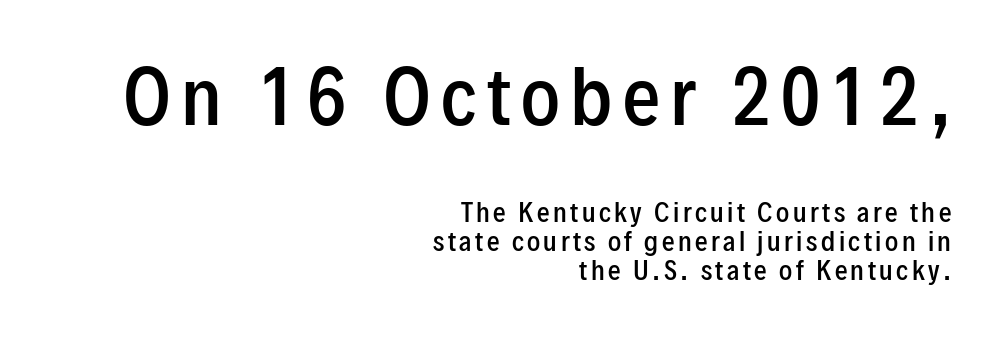
{"serif": "no", "italic": "no", "bold": "semi", "weight": "semibold", "width": "condensed", "stroke_contrast": "low", "x_height": "medium", "monospaced": "no", "underline": "no", "align": "right", "line_spacing_ratio": 1.16, "larger_block": "first", "size_ratio": 2.96, "glyph_px": 74}
